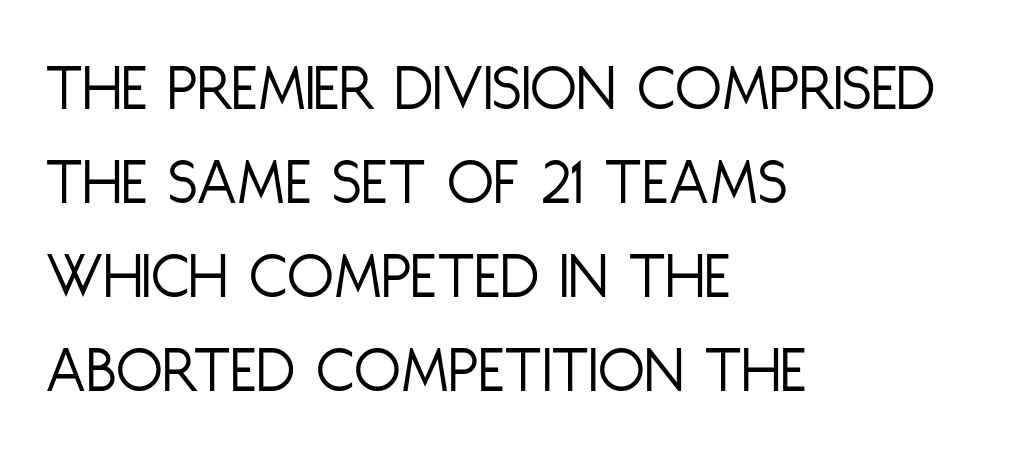
Proportional: the letters do not fall into vertical columns. The weight tops out at a normal text grade. No feet cap the strokes, marking this as sans-serif type. The letterforms sit shoulder to shoulder at normal distance. Descenders are the only things crossing below the line. All the whitespace from short lines collects on the right.
